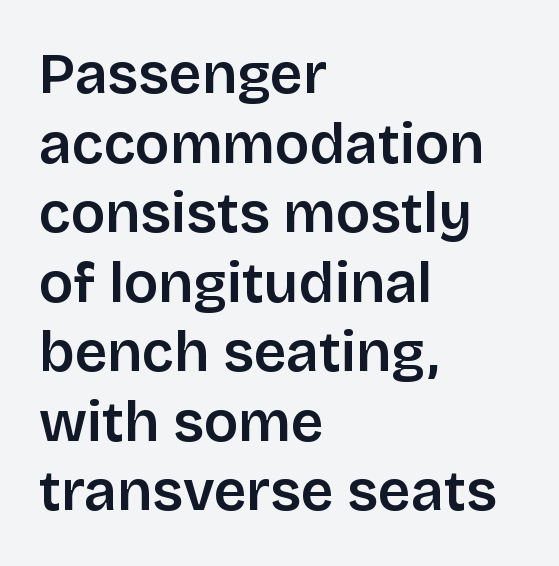
Q: Is the text italic (slanted)? A: No, it is upright.
Q: Is the typeface a serif or a sans-serif typeface? A: Sans-serif.
Q: Is the text underlined? A: No.
Q: How is the paragraph aligned? A: Left-aligned.
Q: Is the spacing between letters normal or unusually wide? A: Normal.
Q: Width (condensed, normal, or wide)? A: Normal.
Q: Stroke contrast? A: Low.
Q: x-height? A: Large.
Q: Monospaced? A: No.
